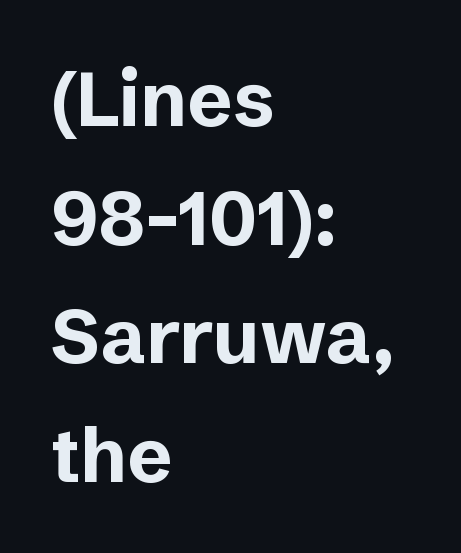
The image shows 76 px bold sans-serif type, upright; set left-aligned, normal line spacing (1.56x), normal letter spacing, not underlined; low stroke contrast and a medium x-height.
